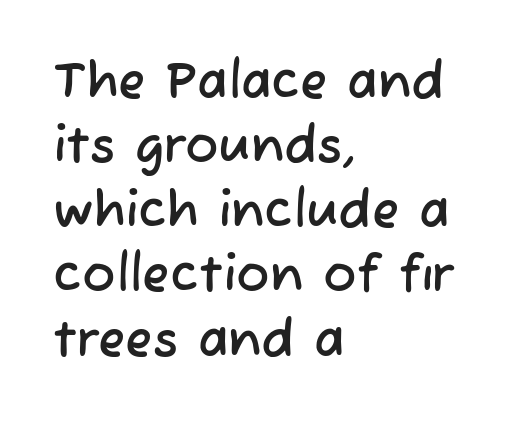
Q: Is the typeface a serif or a sans-serif typeface? A: Sans-serif.
Q: Is the text underlined? A: No.
Q: How is the paragraph aligned? A: Left-aligned.
Q: Is the spacing between letters normal or unusually wide? A: Normal.
Q: Is the spacing between lines tight, normal or loose? A: Normal.
Q: Width (condensed, normal, or wide)? A: Normal.
Q: Stroke contrast? A: Low.
Q: x-height? A: Medium.
Q: Monospaced? A: No.
